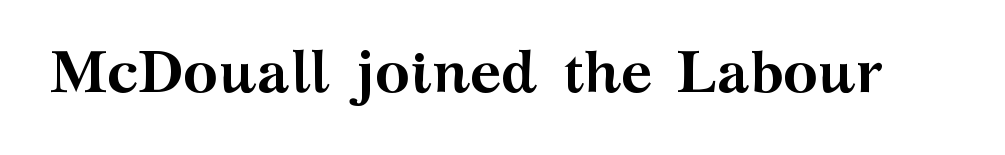
{"serif": "yes", "italic": "no", "bold": "yes", "weight": "semibold", "width": "wide", "stroke_contrast": "medium", "x_height": "medium", "monospaced": "no", "underline": "no", "letter_spacing": "normal", "letter_spacing_em": 0.0, "glyph_px": 59}
